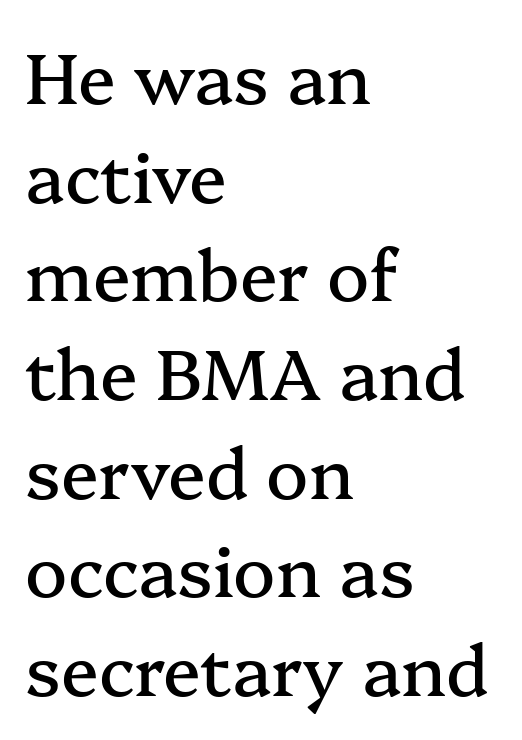
{"serif": "yes", "italic": "no", "width": "normal", "stroke_contrast": "medium", "x_height": "medium", "monospaced": "no", "underline": "no", "align": "left", "line_spacing": "normal", "line_spacing_ratio": 1.41, "letter_spacing": "normal", "letter_spacing_em": 0.0, "glyph_px": 70}
